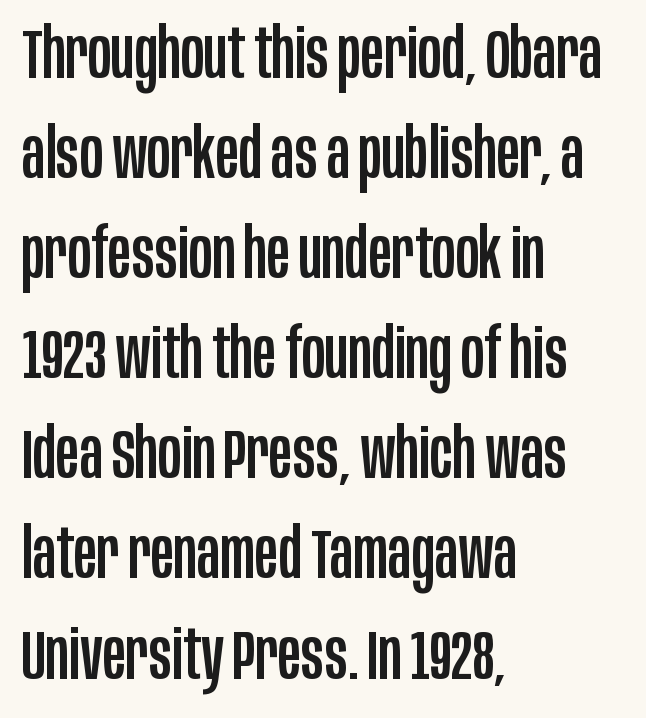
Q: Is the text italic (slanted)? A: No, it is upright.
Q: Is the typeface a serif or a sans-serif typeface? A: Sans-serif.
Q: Is the text underlined? A: No.
Q: How is the paragraph aligned? A: Left-aligned.
Q: Is the spacing between letters normal or unusually wide? A: Normal.
Q: Is the spacing between lines tight, normal or loose? A: Normal.
Q: Width (condensed, normal, or wide)? A: Condensed.
Q: Stroke contrast? A: Low.
Q: x-height? A: Large.
Q: Monospaced? A: No.
